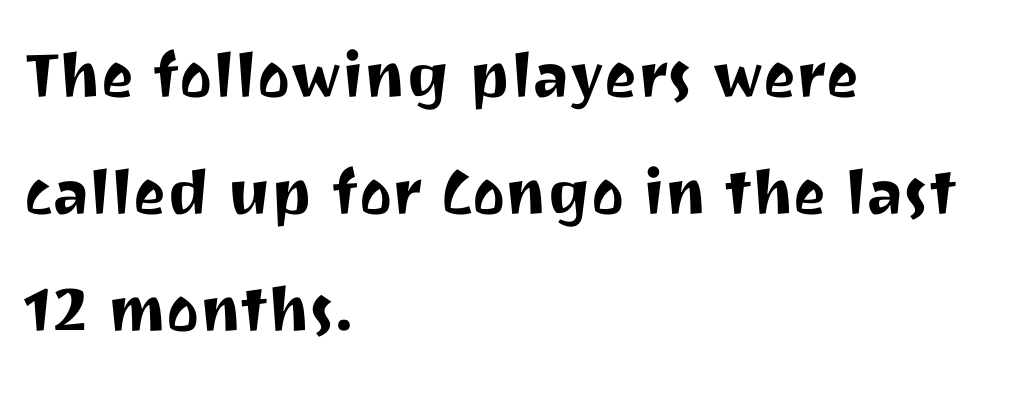
Does the type have serifs? No, each stem ends abruptly. Caption: standard tracking, unaltered. Notice how descenders clear the ascenders below comfortably — that's standard leading. Upright lettering throughout. Words float on clear page, feet unadorned.
